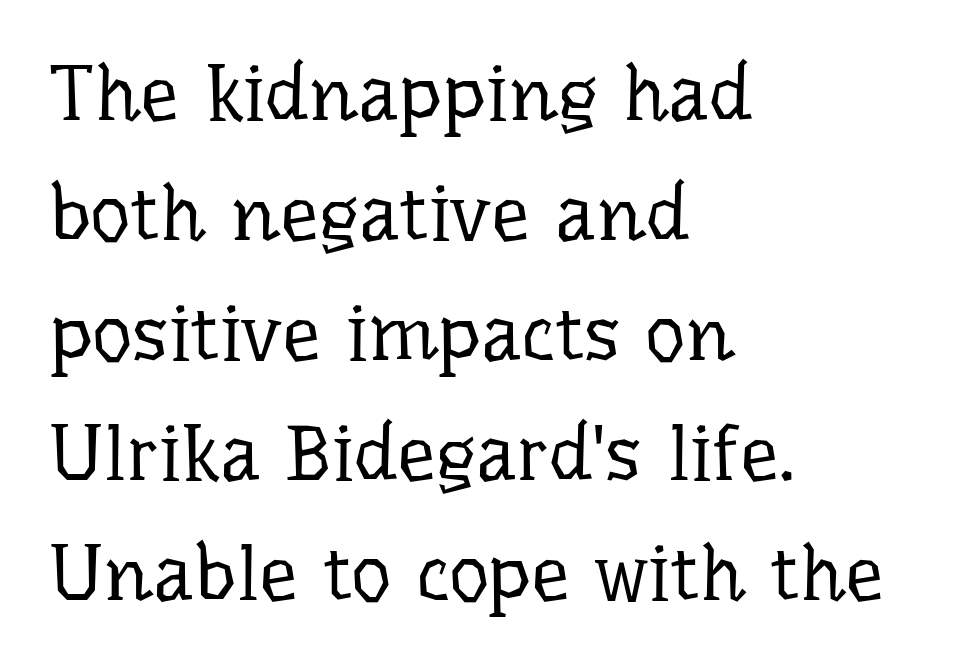
The image shows 78 px regular-weight serif type, upright; set left-aligned, normal line spacing (1.54x), normal letter spacing, not underlined; low stroke contrast and a medium x-height.
